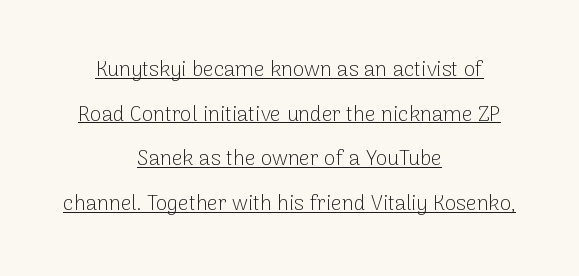
Think standard paragraph weight, or any step lighter than that. The typography opts for an upright posture over an oblique one. Reading down the column, the eye jumps a long way to each next line. Decoration check: the copy is underlined.
